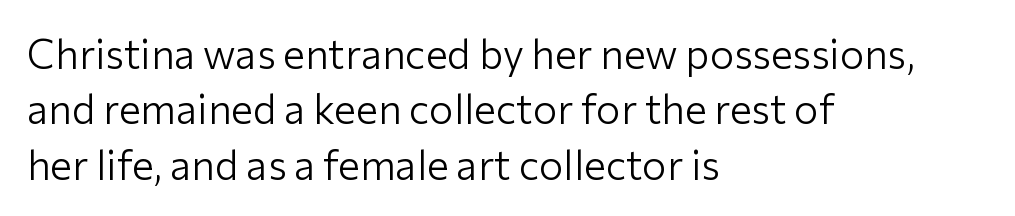
{"serif": "no", "italic": "no", "bold": "no", "weight": "light", "width": "normal", "stroke_contrast": "low", "x_height": "medium", "monospaced": "no", "underline": "no", "align": "left", "line_spacing": "normal", "line_spacing_ratio": 1.35, "letter_spacing": "normal", "letter_spacing_em": 0.0, "glyph_px": 41}
